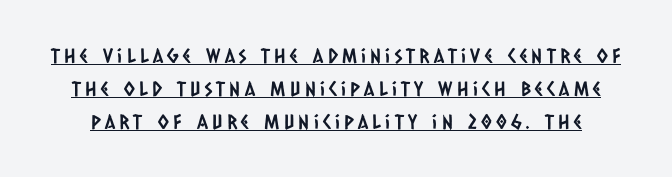
What decoration does the sample have? An underline. The rows are spaced the way most documents space them. There is plenty of visible air inserted between adjacent glyphs.
